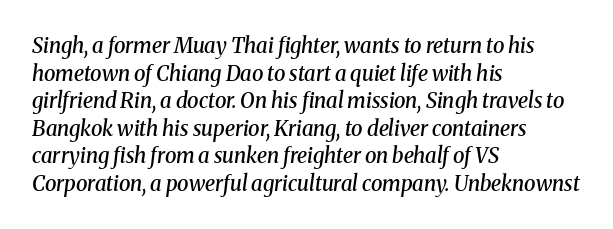
The image shows 21 px text type, italic (leaning right); set left-aligned, normal line spacing (1.31x), normal letter spacing, not underlined.
